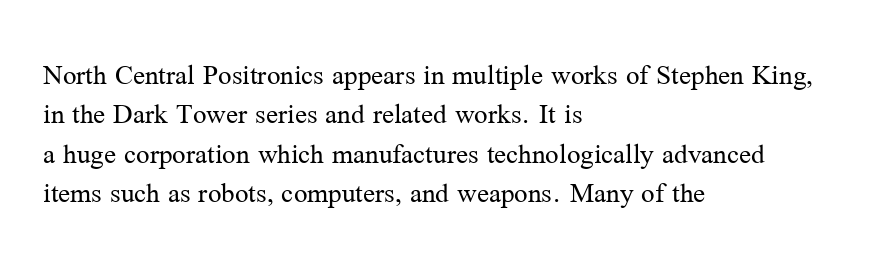
The image shows 30 px regular-weight serif type, upright; set left-aligned, normal line spacing (1.31x), normal letter spacing, not underlined; medium stroke contrast and a medium x-height.
